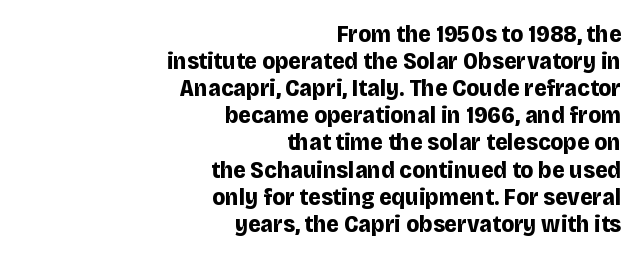
Q: Is the text bold? A: Yes.
Q: Is the text italic (slanted)? A: No, it is upright.
Q: Is the text underlined? A: No.
Q: How is the paragraph aligned? A: Right-aligned.
Q: Is the spacing between letters normal or unusually wide? A: Normal.
Q: Is the spacing between lines tight, normal or loose? A: Tight.
